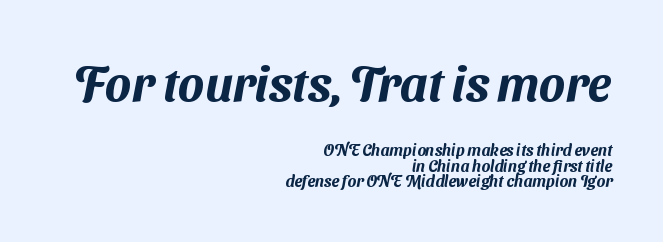
{"serif": "no", "width": "normal", "stroke_contrast": "medium", "x_height": "medium", "monospaced": "no", "underline": "no", "align": "right", "line_spacing": "tight", "line_spacing_ratio": 0.99, "letter_spacing": "normal", "letter_spacing_em": 0.0, "larger_block": "first", "size_ratio": 3.06, "glyph_px": 49}
